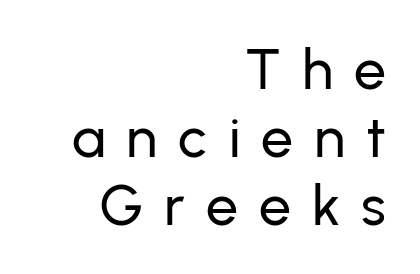
The image shows 57 px sans-serif type, upright; set right-aligned, line spacing 1.19x, unusually wide letter spacing (+0.37 em), not underlined; low stroke contrast and a medium x-height.
